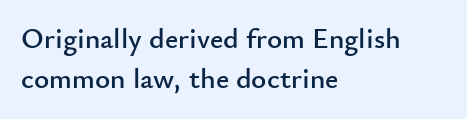
Q: Is the text italic (slanted)? A: No, it is upright.
Q: Is the typeface a serif or a sans-serif typeface? A: Sans-serif.
Q: Is the text underlined? A: No.
Q: How is the paragraph aligned? A: Left-aligned.
Q: Is the spacing between letters normal or unusually wide? A: Normal.
Q: Is the spacing between lines tight, normal or loose? A: Normal.
Q: Width (condensed, normal, or wide)? A: Normal.
Q: Stroke contrast? A: Low.
Q: x-height? A: Small.
Q: Monospaced? A: No.
